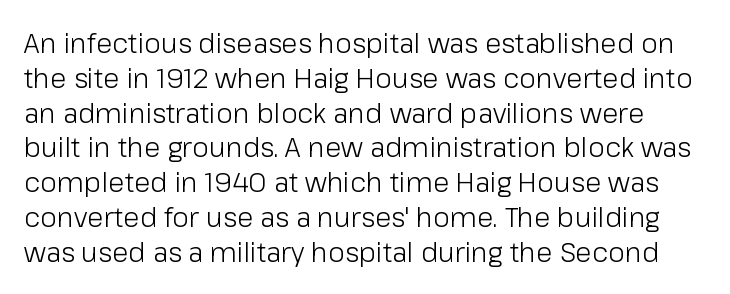
Q: Is the text bold? A: No.
Q: Is the text italic (slanted)? A: No, it is upright.
Q: Is the text underlined? A: No.
Q: Is the spacing between letters normal or unusually wide? A: Normal.
Q: Is the spacing between lines tight, normal or loose? A: Normal.
